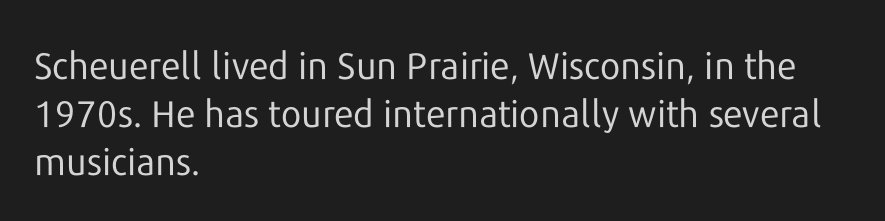
Q: Is the text bold? A: No.
Q: Is the text italic (slanted)? A: No, it is upright.
Q: Is the typeface a serif or a sans-serif typeface? A: Sans-serif.
Q: Is the text underlined? A: No.
Q: How is the paragraph aligned? A: Left-aligned.
Q: Is the spacing between letters normal or unusually wide? A: Normal.
Q: Is the spacing between lines tight, normal or loose? A: Normal.
Q: Width (condensed, normal, or wide)? A: Normal.
Q: Stroke contrast? A: Low.
Q: x-height? A: Medium.
Q: Monospaced? A: No.
